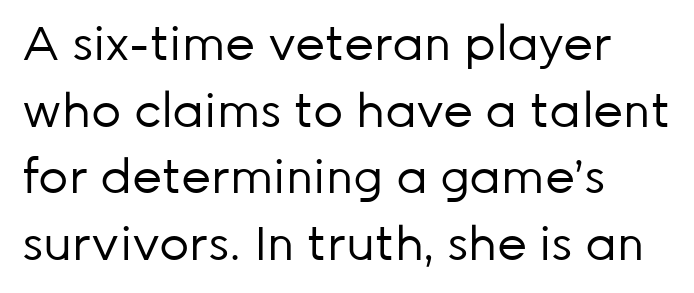
Q: Is the text bold? A: No.
Q: Is the text italic (slanted)? A: No, it is upright.
Q: Is the typeface a serif or a sans-serif typeface? A: Sans-serif.
Q: Is the text underlined? A: No.
Q: How is the paragraph aligned? A: Left-aligned.
Q: Is the spacing between letters normal or unusually wide? A: Normal.
Q: Is the spacing between lines tight, normal or loose? A: Normal.
Q: Width (condensed, normal, or wide)? A: Normal.
Q: Stroke contrast? A: Low.
Q: x-height? A: Medium.
Q: Monospaced? A: No.
